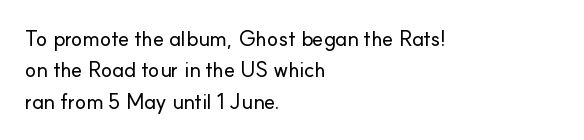
The compositor pushed each line to the left boundary. The designer left line spacing at the default. The rendering keeps characters at their native spacing. No italicization has been applied; the sample stays upright. Clear beneath every line of the passage.
